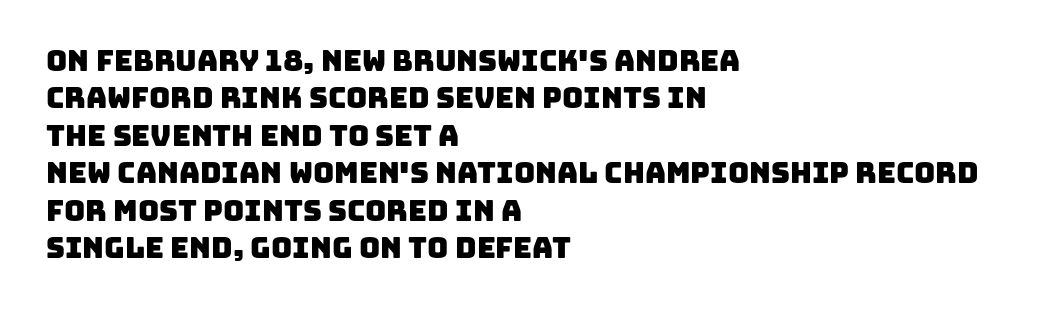
Looks like regular typesetting: each glyph gets only the width it needs. The setting favours the left margin, as ordinary paragraphs usually do. These lines sit exactly where default settings would place them. The baseline area is clear. Letterform terminals end flat and unadorned throughout the passage.
